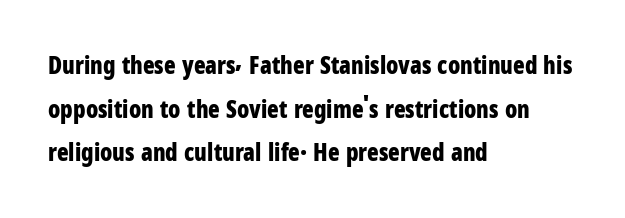
Q: Is the text bold? A: Yes.
Q: Is the text italic (slanted)? A: No, it is upright.
Q: Is the text underlined? A: No.
Q: How is the paragraph aligned? A: Left-aligned.
Q: Is the spacing between letters normal or unusually wide? A: Normal.
